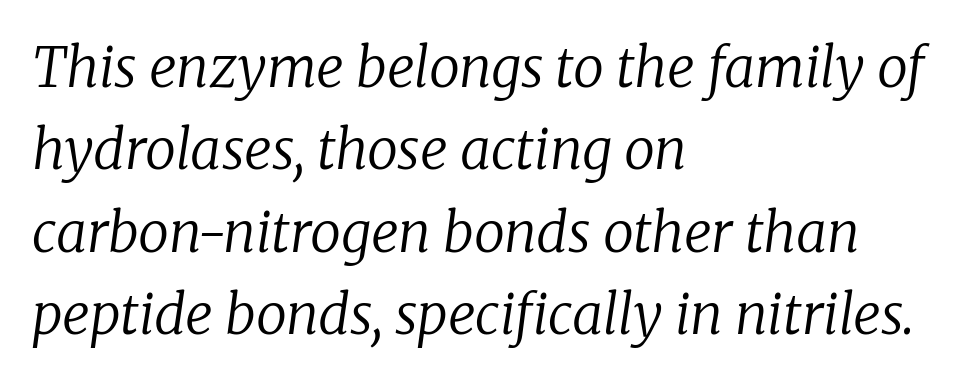
The type family on display is of the serif kind. You could call the tracking neutral — neither tight nor loose. Slant detected: the letters are inclined. How would I describe the line gaps? Plain and ordinary.
